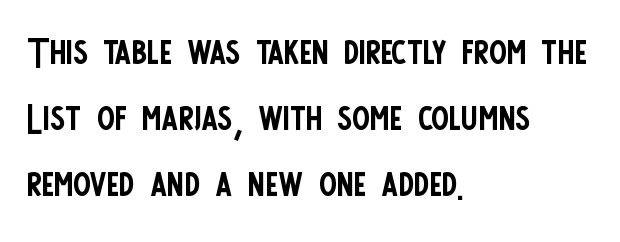
{"serif": "no", "italic": "no", "bold": "no", "weight": "regular", "width": "condensed", "stroke_contrast": "low", "x_height": "large", "monospaced": "no", "underline": "no", "align": "left", "line_spacing": "normal", "line_spacing_ratio": 1.27, "letter_spacing": "normal", "letter_spacing_em": 0.0, "glyph_px": 52}
